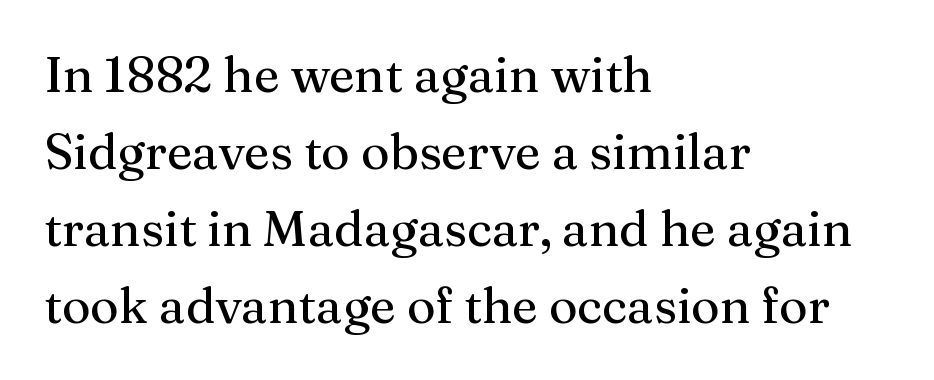
{"serif": "yes", "italic": "no", "width": "normal", "stroke_contrast": "medium", "x_height": "medium", "monospaced": "no", "underline": "no", "align": "left", "line_spacing": "normal", "line_spacing_ratio": 1.57, "letter_spacing": "normal", "letter_spacing_em": 0.0, "glyph_px": 49}
